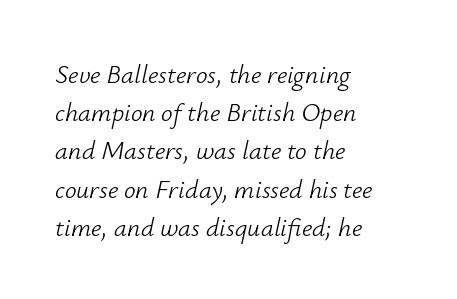
The line-height multiplier appears to be the usual default. Glyph-to-glyph distance matches everyday printed text. Glance below the letters and you will spot only blank space. Each stroke keeps to a modest, everyday thickness or less. Emphasis-style slanted type is in use. Is the block centered? No — it sits flush against the left margin.
